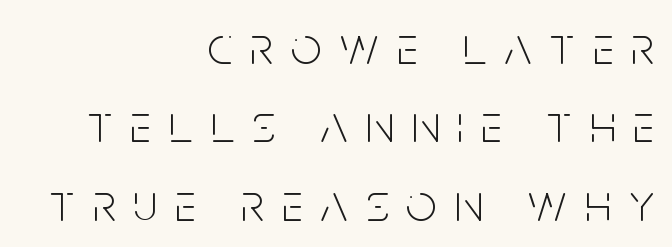
{"serif": "no", "italic": "no", "bold": "no", "weight": "light", "width": "condensed", "stroke_contrast": "low", "x_height": "large", "monospaced": "no", "underline": "no", "align": "right", "line_spacing": "normal", "line_spacing_ratio": 1.45, "letter_spacing": "wide", "letter_spacing_em": 0.33, "glyph_px": 54}
